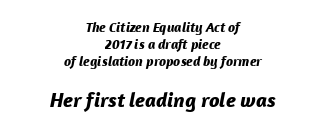
Q: Is the text bold? A: Yes.
Q: Is the text italic (slanted)? A: Yes, it leans right by about 12 degrees.
Q: Is the text underlined? A: No.
Q: How is the paragraph aligned? A: Centered.
Q: Is the spacing between letters normal or unusually wide? A: Normal.
Q: Which block of text is set in a larger size, the first (top) or the second (bottom)? A: The second (bottom) one.
